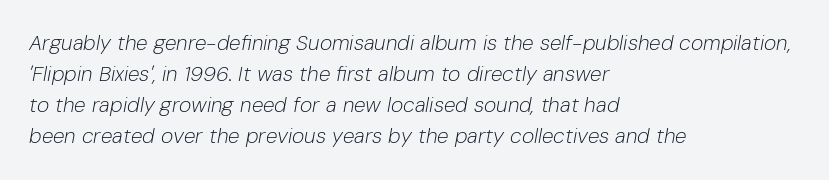
{"italic": "yes", "lean": "right", "slant_degrees": 10, "bold": "no", "underline": "no", "align": "left", "line_spacing": "normal", "line_spacing_ratio": 1.48, "letter_spacing": "normal", "letter_spacing_em": 0.0, "glyph_px": 21}
